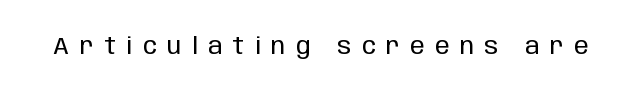
The passage shown is not underscored anywhere. Every stem runs plumb, perpendicular to the baseline. Weight class: somewhere from thin through regular. Is the letter spacing exaggerated? Yes — the characters are pushed far apart.
